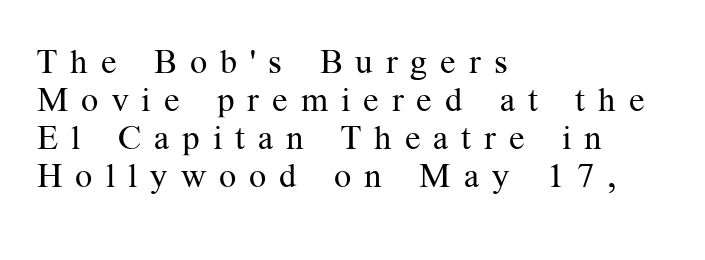
The tracking jumps out immediately: characters are airy and widely separated. Baseline-to-baseline distance is barely more than the letter height. A classic flush-left, rag-right setting is used for this passage. Varying glyph widths throughout — classic text-font behaviour. Compared with a typical body face, this is equally light or lighter still.
